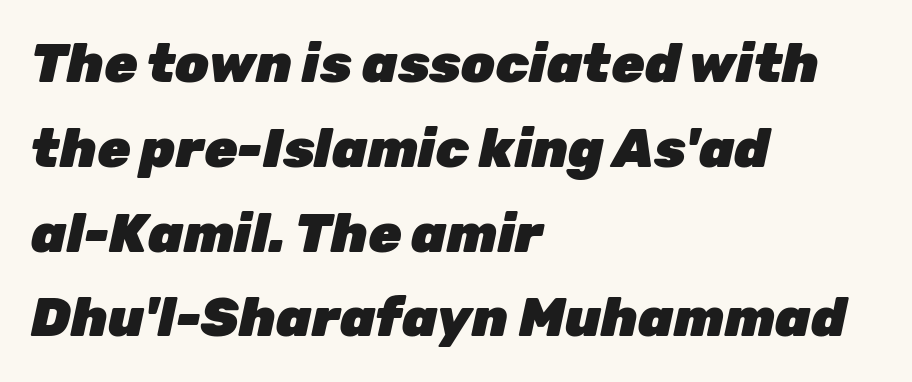
Is the block centered? No — it sits flush against the left margin. In terms of weight, the rendering is a true, heavy bold. Observe the ordinary spacing: letters are neighbours, not strangers. The face used here has a pronounced slope to its letters.
